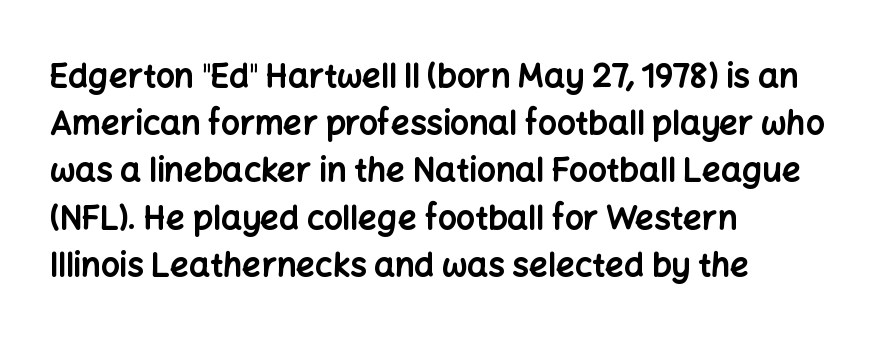
The image shows 33 px bold sans-serif type, upright; set left-aligned, normal line spacing (1.43x), normal letter spacing, not underlined; low stroke contrast and a medium x-height.
